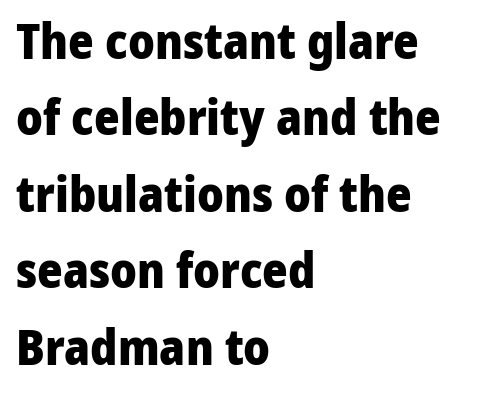
The passage shown has conventional tracking throughout. Nope, not italic — everything's standing straight. Regular leading. The space directly below the letters is spotless. Compared with a centered layout, this one pins lines to the left instead. A typesetter would call this proportional, since set widths differ per character.
